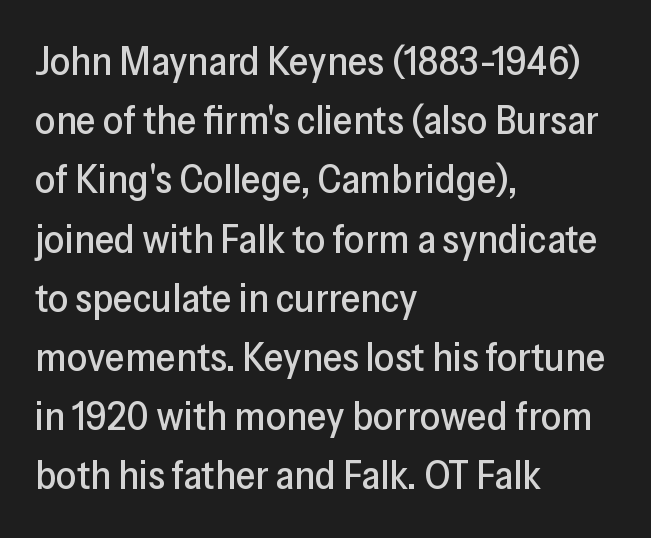
{"serif": "no", "italic": "no", "width": "normal", "stroke_contrast": "low", "x_height": "medium", "monospaced": "no", "underline": "no", "align": "left", "line_spacing": "normal", "line_spacing_ratio": 1.48, "letter_spacing": "normal", "letter_spacing_em": 0.0, "glyph_px": 40}
